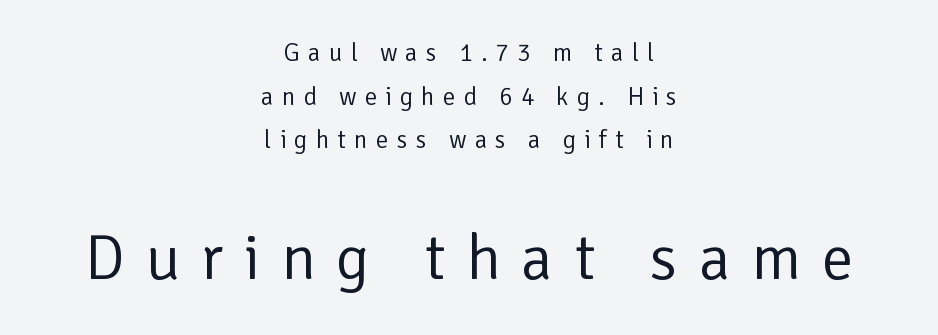
The space beneath each line is pristine and unruled. Proportional: the letters do not fall into vertical columns. A roman cut, with each character standing at attention. Weight: not bold — regular or lighter. Centered paragraph, ragged on both sides.
